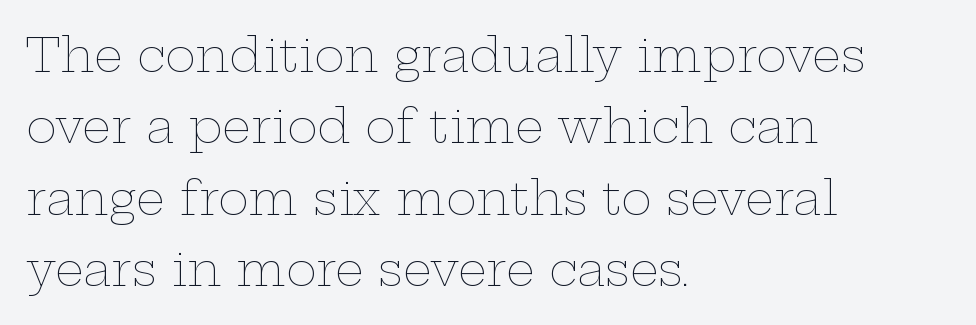
The foot of each line stays bare and open. The text block is weighted toward the left margin, trailing off unevenly rightward. Default kerning and tracking; the words read as compact shapes. Designer's note — italics off, roman on.
